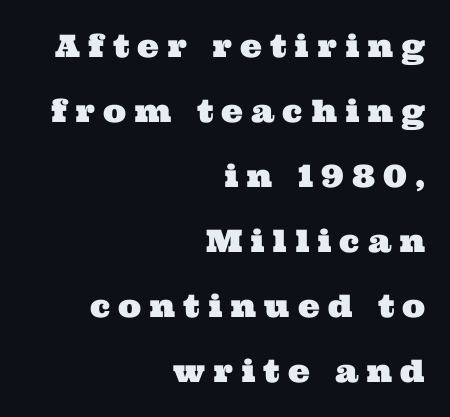
Summary of vertical rhythm: relaxed, with wide interline spacing. The gaps between neighbouring characters are conspicuously large. Letters rest on an invisible, unmarked baseline. A typesetter would call this proportional, since set widths differ per character. Typographically, this falls in the serif category.
